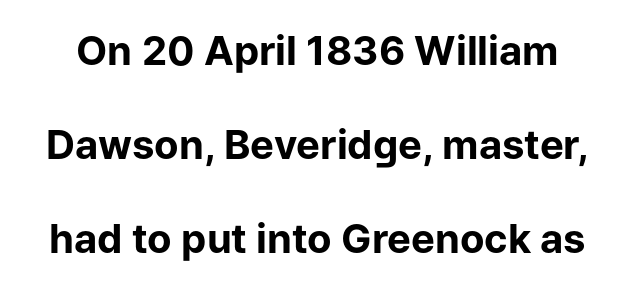
Q: Is the text bold? A: Yes.
Q: Is the text italic (slanted)? A: No, it is upright.
Q: Is the typeface a serif or a sans-serif typeface? A: Sans-serif.
Q: Is the text underlined? A: No.
Q: Is the spacing between letters normal or unusually wide? A: Normal.
Q: Is the spacing between lines tight, normal or loose? A: Loose.
Q: Width (condensed, normal, or wide)? A: Normal.
Q: Stroke contrast? A: Low.
Q: x-height? A: Medium.
Q: Monospaced? A: No.
